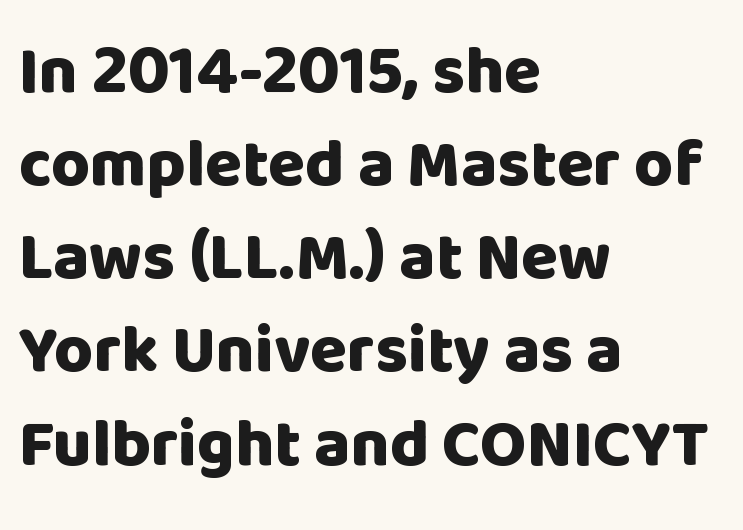
The designer left line spacing at the default. The sample has been set heavy, in full bold. In CSS terms this would be text-align: left. Typographically, this falls in the sans-serif category. The font's upright variant was chosen for this text. Bare-footed words on every line.
